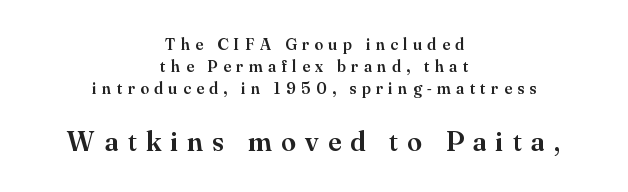
{"serif": "yes", "italic": "no", "bold": "semi", "weight": "semibold", "width": "normal", "stroke_contrast": "medium", "x_height": "small", "monospaced": "no", "underline": "no", "align": "center", "line_spacing": "normal", "line_spacing_ratio": 1.29, "letter_spacing": "wide", "letter_spacing_em": 0.33, "larger_block": "second", "size_ratio": 1.71, "glyph_px": 29}
